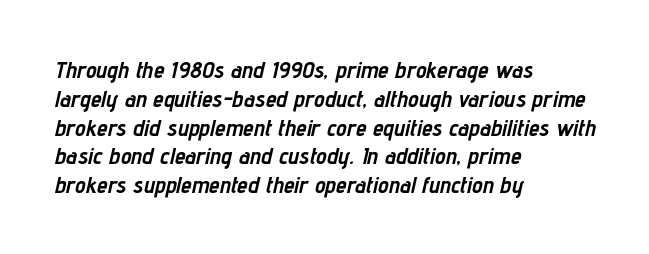
Q: Is the text bold? A: Yes.
Q: Is the text italic (slanted)? A: Yes, it leans right by about 12 degrees.
Q: Is the text underlined? A: No.
Q: How is the paragraph aligned? A: Left-aligned.
Q: Is the spacing between letters normal or unusually wide? A: Normal.
